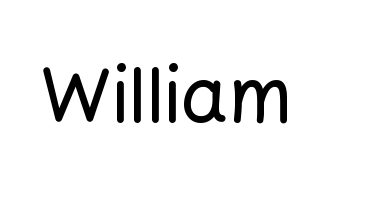
The image shows 74 px sans-serif type, upright; set normal letter spacing, not underlined; low stroke contrast and a medium x-height.
